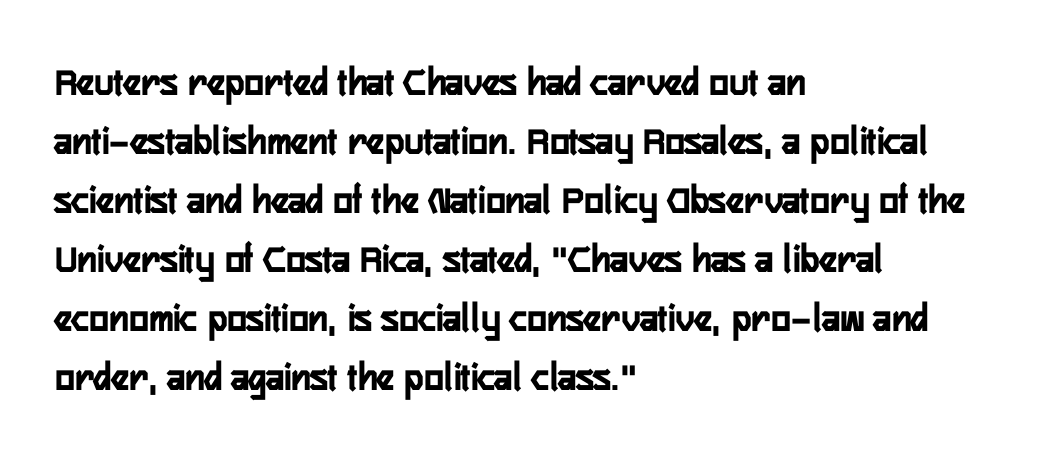
Letterform terminals end flat and unadorned throughout the passage. The specimen reads as upright at a glance. The typesetter chose a ragged-right arrangement here. The letters advance in unequal steps, a hallmark of proportional type. Lines of text with bare space underneath. Evenly set lines give the paragraph a standard silhouette.
